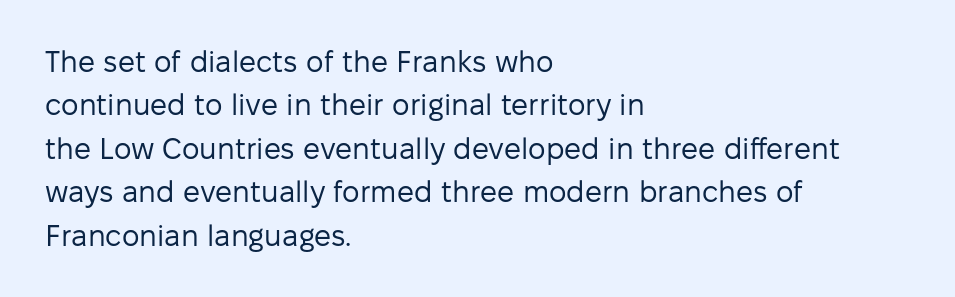
A student would call this left alignment; a typographer would say flush left, rag right. The face used here is proportionally spaced, like ordinary book or web type. Inter-character spacing is left at the font's built-in metrics. Summary of weight: not heavy and not bold. Note: no serifs on the glyphs.
